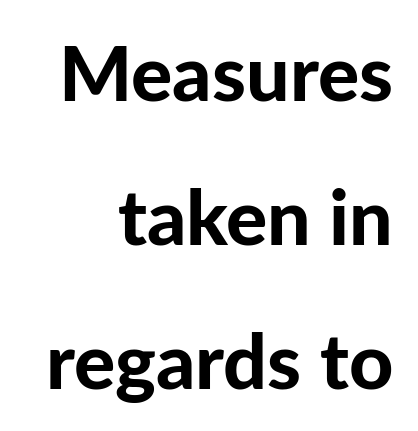
Q: Is the text bold? A: Yes.
Q: Is the text italic (slanted)? A: No, it is upright.
Q: Is the typeface a serif or a sans-serif typeface? A: Sans-serif.
Q: Is the text underlined? A: No.
Q: How is the paragraph aligned? A: Right-aligned.
Q: Is the spacing between letters normal or unusually wide? A: Normal.
Q: Width (condensed, normal, or wide)? A: Normal.
Q: Stroke contrast? A: Low.
Q: x-height? A: Medium.
Q: Monospaced? A: No.
